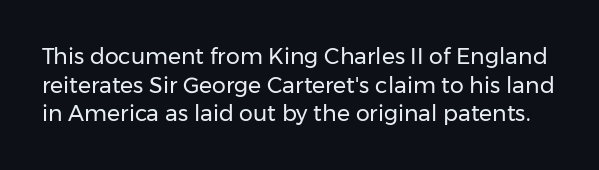
Q: Is the text bold? A: No.
Q: Is the text italic (slanted)? A: No, it is upright.
Q: Is the text underlined? A: No.
Q: Is the spacing between letters normal or unusually wide? A: Normal.
Q: Is the spacing between lines tight, normal or loose? A: Normal.
